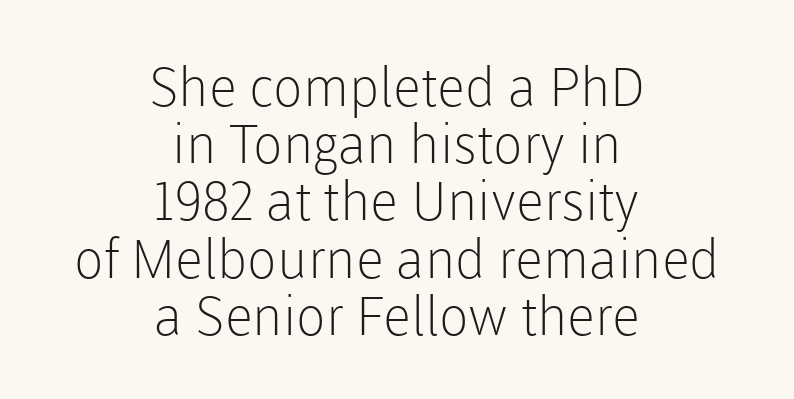
{"serif": "no", "italic": "no", "bold": "no", "weight": "light", "width": "normal", "stroke_contrast": "low", "x_height": "medium", "monospaced": "no", "underline": "no", "align": "center", "line_spacing": "tight", "line_spacing_ratio": 1.06, "letter_spacing": "normal", "letter_spacing_em": 0.0, "glyph_px": 54}
